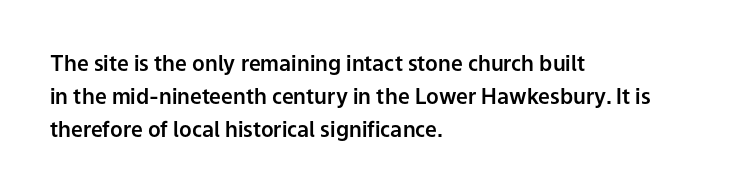
Q: Is the text italic (slanted)? A: No, it is upright.
Q: Is the text underlined? A: No.
Q: How is the paragraph aligned? A: Left-aligned.
Q: Is the spacing between letters normal or unusually wide? A: Normal.
Q: Is the spacing between lines tight, normal or loose? A: Normal.
